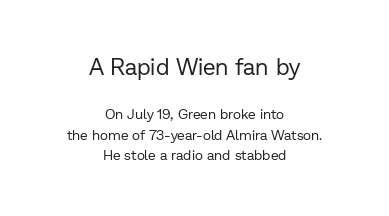
This rendering features lettering with no underline. This reads as an unemphasized weight, regular at the heaviest. Character size in the leading block exceeds that of the trailing block. Honestly, the row spacing looks completely unremarkable. The passage is arranged like a title page — every line centered. Is there any slant? The stems are plumb.
